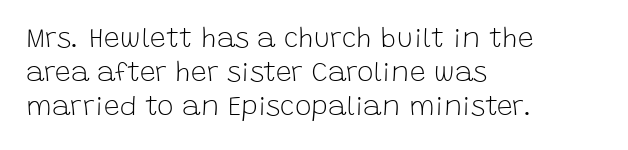
Nope, not italic — everything's standing straight. This rendering leaves character spacing at its baseline value. Only glyphs here, with clear space below each row. A classic flush-left, rag-right setting is used for this passage. The rendering uses natural spacing where letterforms have individual widths. This sample uses a sans-serif face.
